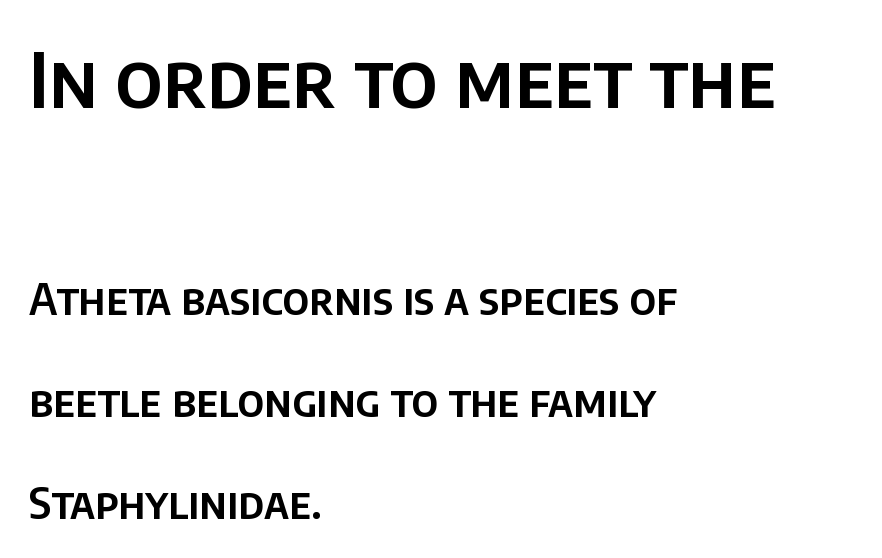
{"serif": "no", "italic": "no", "width": "normal", "stroke_contrast": "low", "x_height": "large", "monospaced": "no", "underline": "no", "align": "left", "line_spacing": "loose", "line_spacing_ratio": 2.37, "letter_spacing": "normal", "letter_spacing_em": 0.0, "larger_block": "first", "size_ratio": 1.77, "glyph_px": 76}
